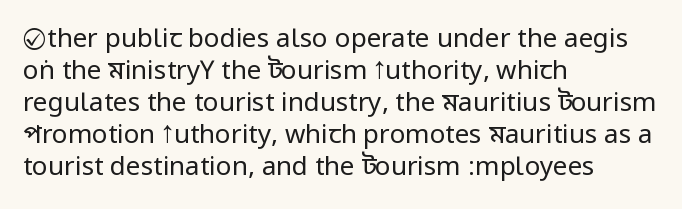
The passage shown is not underscored anywhere. Words appear dense and cohesive because spacing is normal. Alignment: flush left. Unlike italic type, these characters show no tilt at all.
